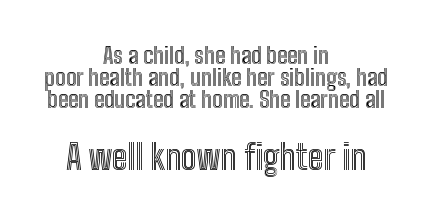
{"italic": "no", "width": "condensed", "x_height": "medium", "monospaced": "no", "underline": "no", "align": "center", "line_spacing": "tight", "line_spacing_ratio": 0.96, "letter_spacing": "normal", "letter_spacing_em": 0.0, "larger_block": "second", "size_ratio": 1.52, "glyph_px": 35}
